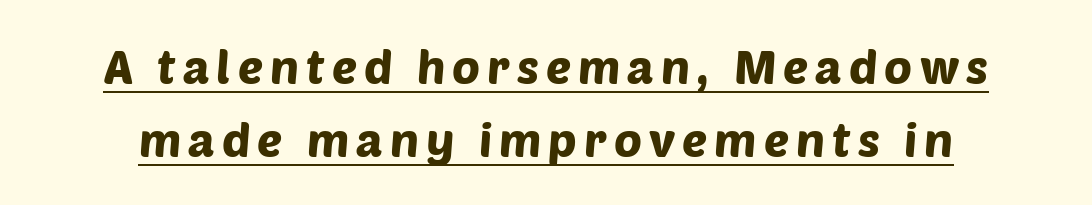
{"serif": "no", "width": "normal", "stroke_contrast": "low", "x_height": "large", "monospaced": "no", "underline": "yes", "line_spacing": "normal", "line_spacing_ratio": 1.56, "glyph_px": 47}
